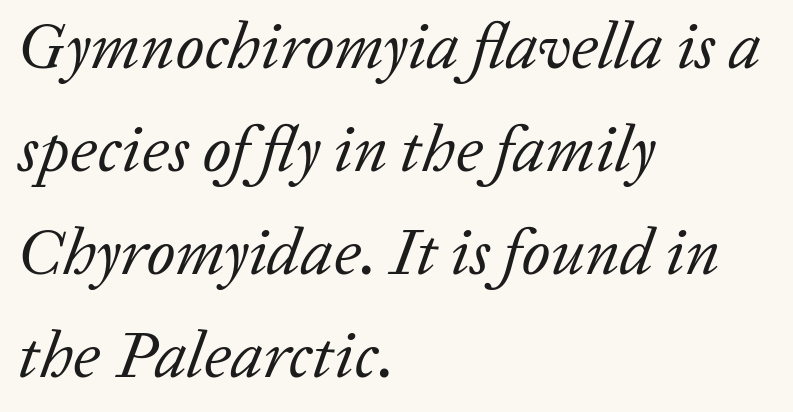
Q: Is the text bold? A: No.
Q: Is the text italic (slanted)? A: Yes, it leans right by about 20 degrees.
Q: Is the typeface a serif or a sans-serif typeface? A: Serif.
Q: Is the text underlined? A: No.
Q: How is the paragraph aligned? A: Left-aligned.
Q: Is the spacing between letters normal or unusually wide? A: Normal.
Q: Is the spacing between lines tight, normal or loose? A: Normal.
Q: Width (condensed, normal, or wide)? A: Normal.
Q: Stroke contrast? A: Low.
Q: x-height? A: Medium.
Q: Monospaced? A: No.
